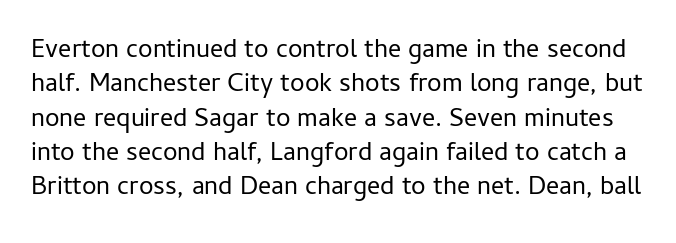
Q: Is the text bold? A: No.
Q: Is the text italic (slanted)? A: No, it is upright.
Q: Is the text underlined? A: No.
Q: Is the spacing between letters normal or unusually wide? A: Normal.
Q: Is the spacing between lines tight, normal or loose? A: Normal.
